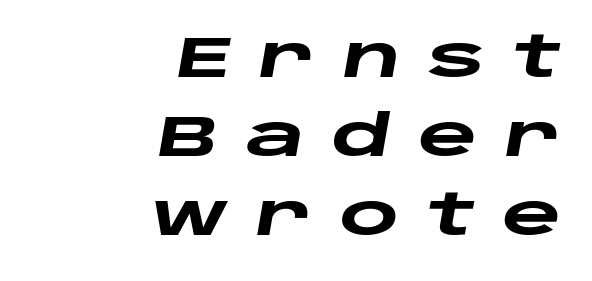
The image shows 57 px heavy, wide type, italic (leaning right); set right-aligned, normal line spacing (1.39x), unusually wide letter spacing (+0.48 em), not underlined; low stroke contrast and a large x-height.
